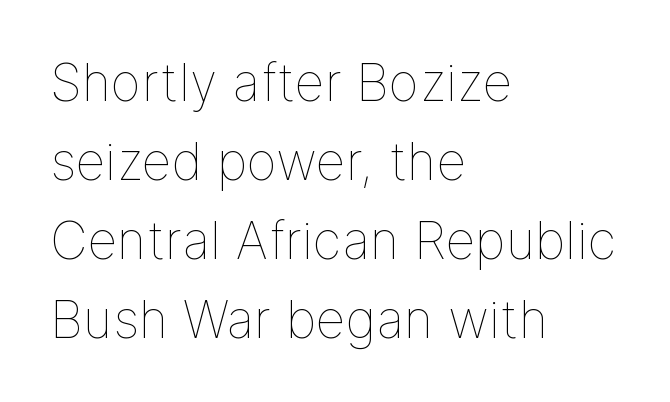
The image shows 52 px thin type, upright; set left-aligned, normal line spacing (1.52x), normal letter spacing, not underlined; low stroke contrast and a medium x-height.
